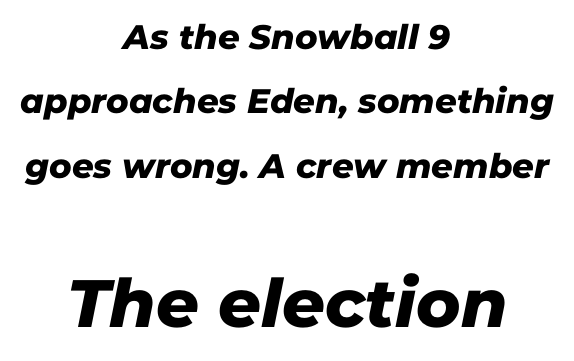
Q: Is the typeface a serif or a sans-serif typeface? A: Sans-serif.
Q: Is the text underlined? A: No.
Q: How is the paragraph aligned? A: Centered.
Q: Is the spacing between letters normal or unusually wide? A: Normal.
Q: Which block of text is set in a larger size, the first (top) or the second (bottom)? A: The second (bottom) one.
Q: Width (condensed, normal, or wide)? A: Normal.
Q: Stroke contrast? A: Low.
Q: x-height? A: Medium.
Q: Monospaced? A: No.
